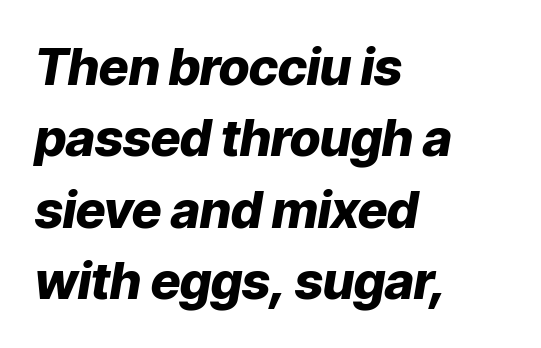
Q: Is the text bold? A: Yes.
Q: Is the text italic (slanted)? A: Yes, it leans right by about 9 degrees.
Q: Is the text underlined? A: No.
Q: How is the paragraph aligned? A: Left-aligned.
Q: Is the spacing between letters normal or unusually wide? A: Normal.
Q: Is the spacing between lines tight, normal or loose? A: Normal.
Q: Width (condensed, normal, or wide)? A: Normal.
Q: Stroke contrast? A: Low.
Q: x-height? A: Medium.
Q: Monospaced? A: No.
